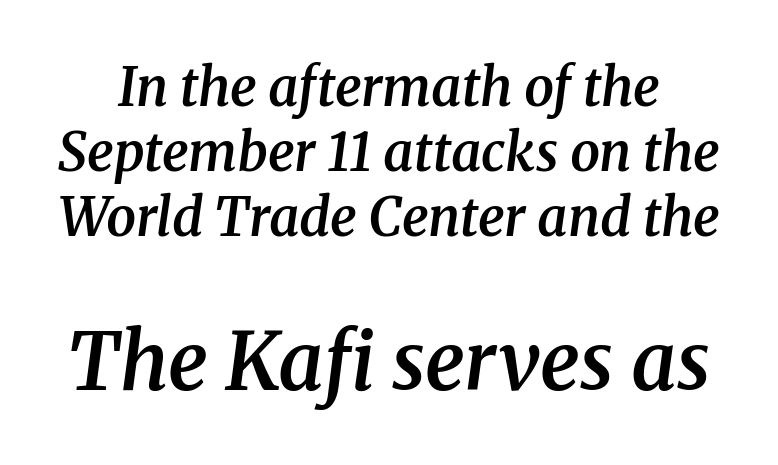
The image shows 79 px semibold serif type, italic (leaning right); set line spacing 1.23x, normal letter spacing, not underlined; the second (bottom) block is 1.49x larger; medium stroke contrast and a medium x-height.
